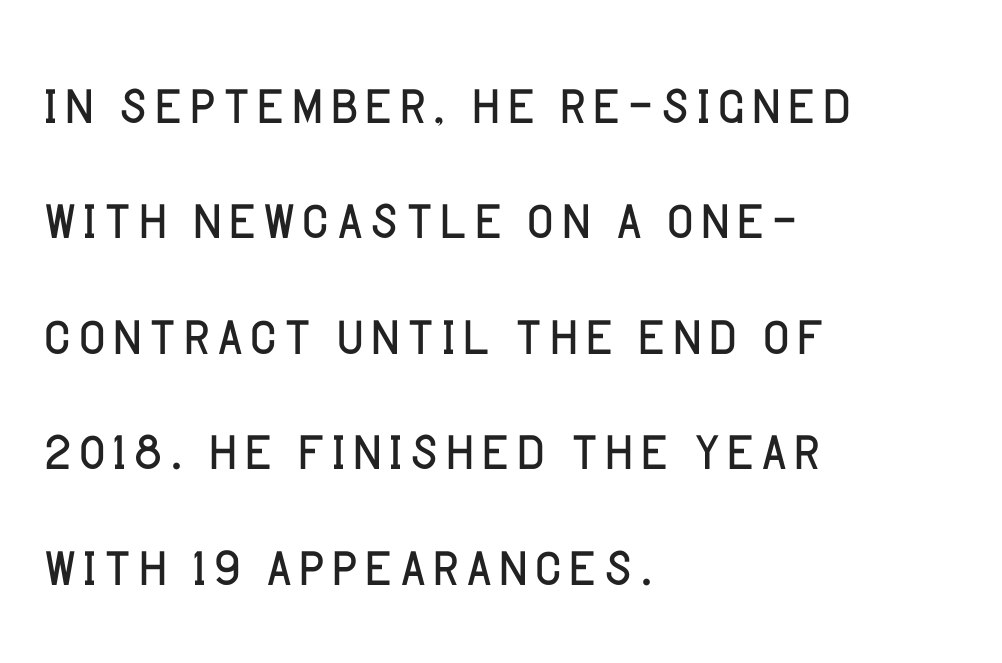
{"serif": "no", "italic": "no", "bold": "no", "weight": "light", "width": "normal", "stroke_contrast": "low", "x_height": "large", "monospaced": "no", "underline": "no", "align": "left", "line_spacing": "normal", "line_spacing_ratio": 1.54, "letter_spacing": "normal", "letter_spacing_em": 0.0, "glyph_px": 75}
